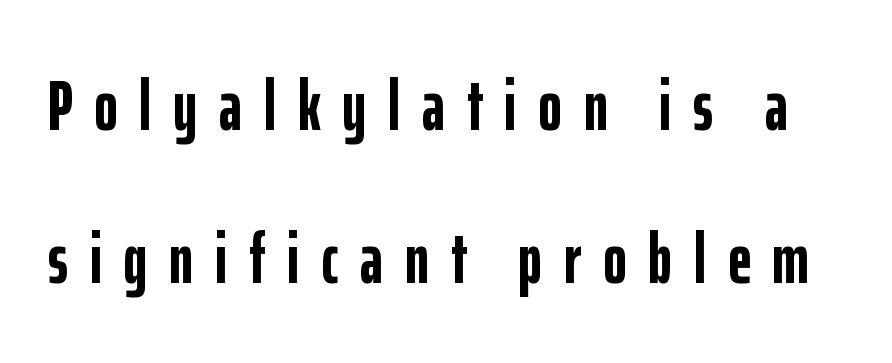
{"serif": "no", "italic": "no", "bold": "yes", "weight": "semibold", "width": "condensed", "stroke_contrast": "low", "x_height": "medium", "monospaced": "no", "underline": "no", "line_spacing": "loose", "line_spacing_ratio": 2.12, "letter_spacing": "wide", "letter_spacing_em": 0.3, "glyph_px": 72}
